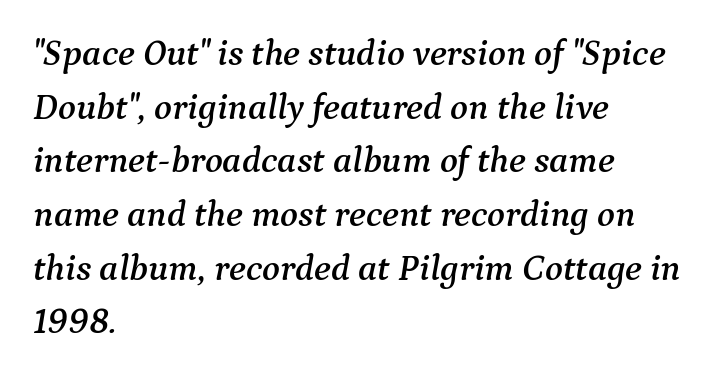
The image shows 37 px serif type, italic (leaning right); set left-aligned, normal line spacing (1.45x), normal letter spacing, not underlined; medium stroke contrast and a medium x-height.
